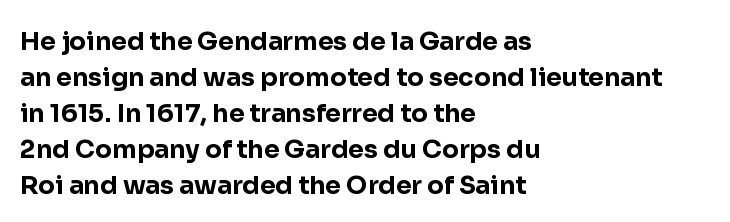
The image shows 25 px bold type, upright; set left-aligned, normal line spacing (1.44x), normal letter spacing, not underlined.
